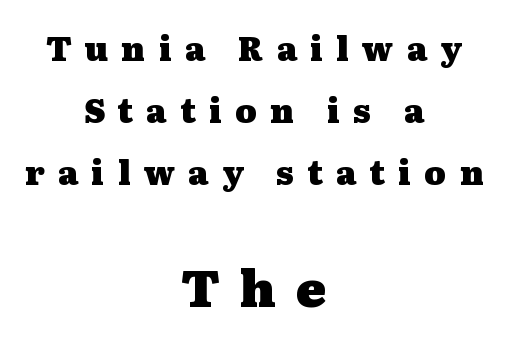
{"serif": "yes", "italic": "no", "bold": "yes", "weight": "heavy", "width": "wide", "stroke_contrast": "medium", "x_height": "medium", "monospaced": "no", "underline": "no", "align": "center", "line_spacing_ratio": 1.88, "letter_spacing": "wide", "letter_spacing_em": 0.4, "larger_block": "second", "size_ratio": 1.52, "glyph_px": 50}
